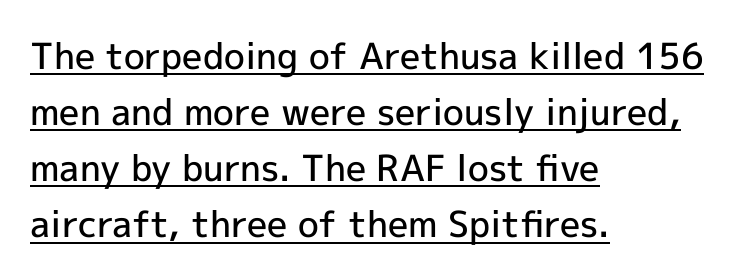
{"serif": "no", "italic": "no", "bold": "semi", "weight": "semibold", "width": "normal", "x_height": "medium", "monospaced": "no", "underline": "yes", "align": "left", "line_spacing": "normal", "line_spacing_ratio": 1.56, "letter_spacing": "normal", "letter_spacing_em": 0.0, "glyph_px": 36}
